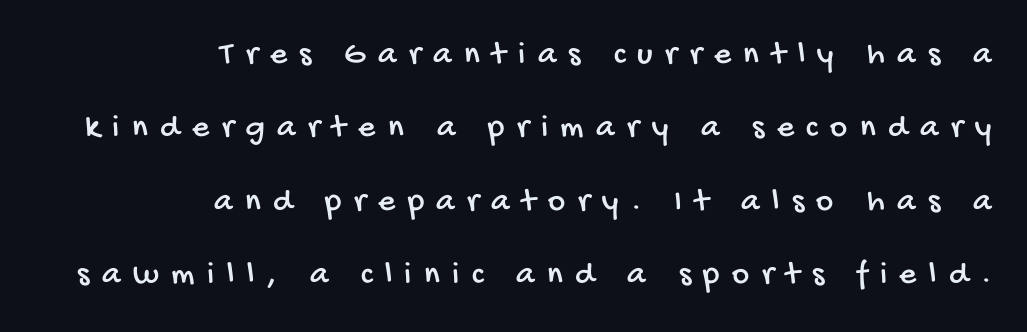
The image shows 33 px condensed sans-serif type; set right-aligned, loose line spacing (2.22x), unusually wide letter spacing (+0.38 em), not underlined; low stroke contrast and a large x-height.
